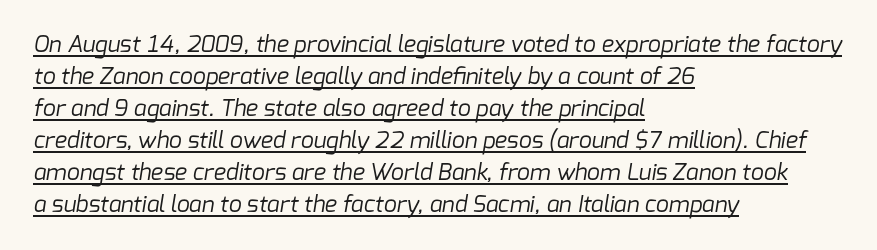
The image shows 23 px text type; set left-aligned, normal line spacing (1.39x), normal letter spacing, underlined.
